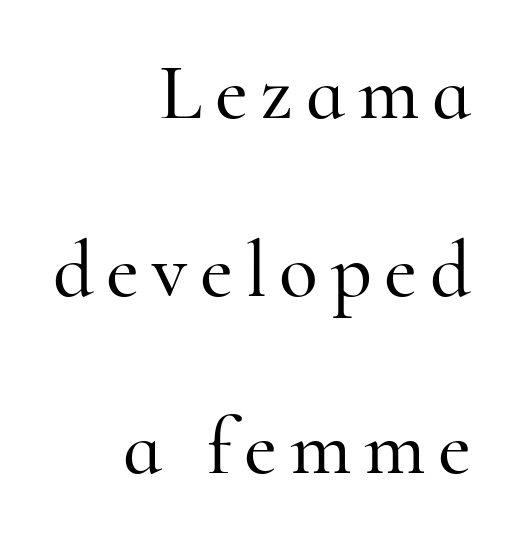
Q: Is the text italic (slanted)? A: No, it is upright.
Q: Is the typeface a serif or a sans-serif typeface? A: Serif.
Q: Is the text underlined? A: No.
Q: How is the paragraph aligned? A: Right-aligned.
Q: Is the spacing between lines tight, normal or loose? A: Loose.
Q: Width (condensed, normal, or wide)? A: Normal.
Q: Stroke contrast? A: High.
Q: x-height? A: Small.
Q: Monospaced? A: No.
